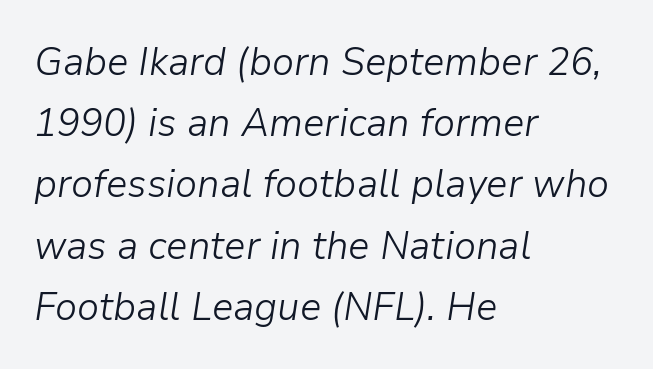
What stands out about the letter spacing? Nothing — it is the standard amount. Character widths vary here, with narrow letters taking less room than wide ones. These lines sit exactly where default settings would place them. This is not heavy type; no bold has been used. Every row of glyphs begins at an identical x-position on the left. Tall strokes in this sample are angled rather than plumb.
